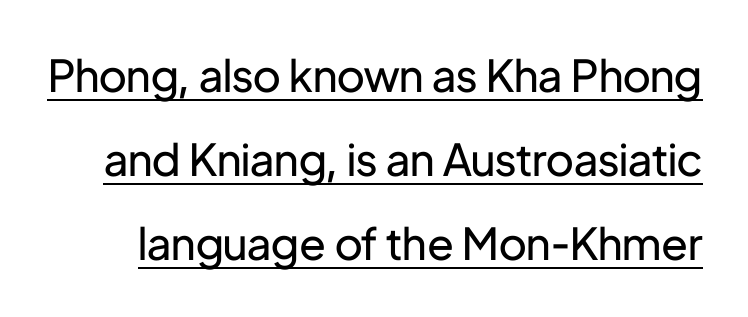
Q: Is the text bold? A: No.
Q: Is the text italic (slanted)? A: No, it is upright.
Q: Is the typeface a serif or a sans-serif typeface? A: Sans-serif.
Q: Is the text underlined? A: Yes.
Q: Is the spacing between letters normal or unusually wide? A: Normal.
Q: Is the spacing between lines tight, normal or loose? A: Loose.
Q: Width (condensed, normal, or wide)? A: Normal.
Q: Stroke contrast? A: Low.
Q: x-height? A: Medium.
Q: Monospaced? A: No.
